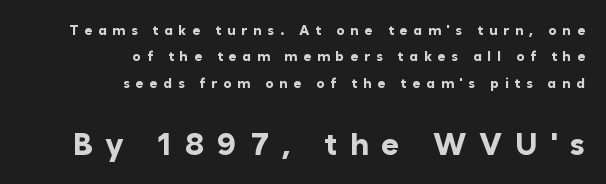
Q: Is the text bold? A: Yes.
Q: Is the text italic (slanted)? A: No, it is upright.
Q: Is the typeface a serif or a sans-serif typeface? A: Sans-serif.
Q: Is the text underlined? A: No.
Q: How is the paragraph aligned? A: Right-aligned.
Q: Is the spacing between letters normal or unusually wide? A: Unusually wide.
Q: Which block of text is set in a larger size, the first (top) or the second (bottom)? A: The second (bottom) one.
Q: Width (condensed, normal, or wide)? A: Normal.
Q: Stroke contrast? A: Low.
Q: x-height? A: Medium.
Q: Monospaced? A: No.
